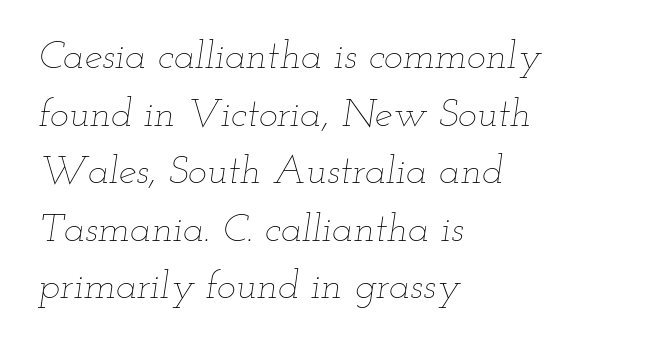
Q: Is the text bold? A: No.
Q: Is the text italic (slanted)? A: Yes, it leans right by about 12 degrees.
Q: Is the text underlined? A: No.
Q: How is the paragraph aligned? A: Left-aligned.
Q: Is the spacing between letters normal or unusually wide? A: Normal.
Q: Is the spacing between lines tight, normal or loose? A: Normal.
Q: Width (condensed, normal, or wide)? A: Wide.
Q: Stroke contrast? A: Low.
Q: x-height? A: Small.
Q: Monospaced? A: No.
